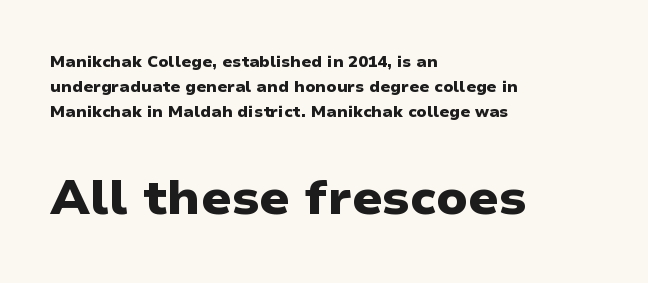
Quick note: interline space is typical. The letters advance in unequal steps, a hallmark of proportional type. Caption: bold face, heavy strokes. When letters stand straight like this, we call the style roman or upright.
